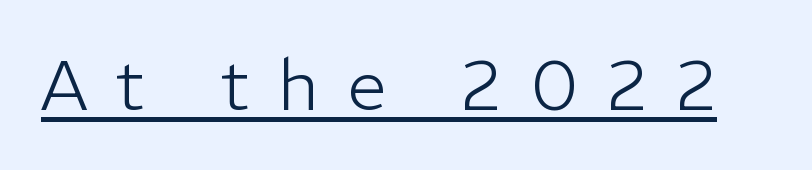
Letterform terminals end flat and unadorned throughout the passage. Notice how the stems are strictly vertical — no italics here. The rendering uses natural spacing where letterforms have individual widths. The typesetting does not lean heavy: it is not bold.
